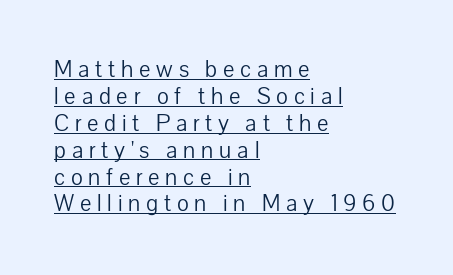
The lettering is marked with a stroke running underneath it. You could only call the tracking loose — the letters float apart. The font sits on the lighter half of the weight spectrum, regular included. This block would grow much taller if given ordinary leading; it's compressed now. Short and long lines alike share a common starting point at left. This is roman type, the default non-slanted kind.
